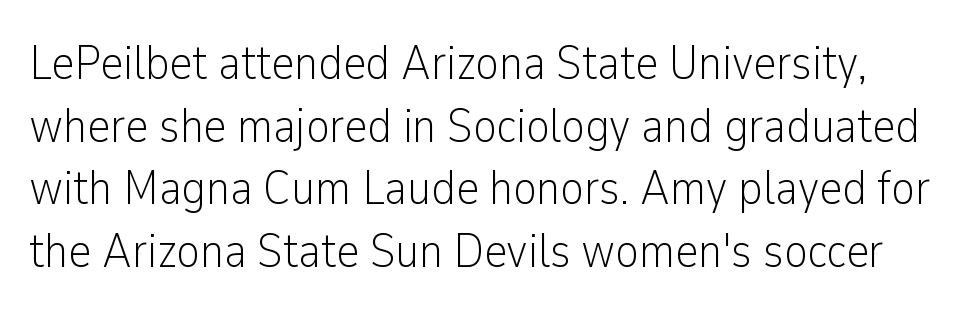
The image shows 49 px light, condensed sans-serif type, upright; set normal line spacing (1.28x), normal letter spacing, not underlined; low stroke contrast and a medium x-height.
